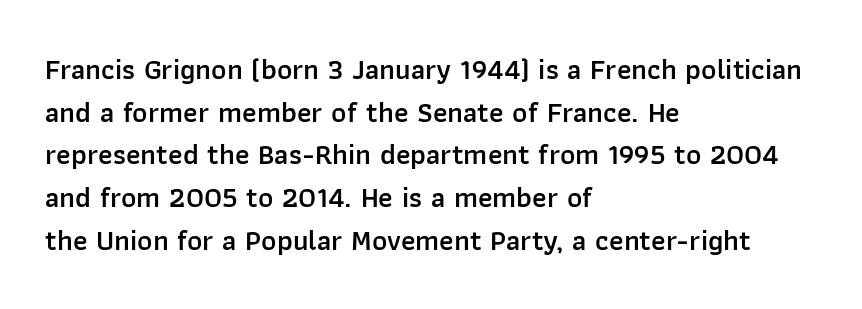
Q: Is the text bold? A: Semi-bold.
Q: Is the text italic (slanted)? A: No, it is upright.
Q: Is the typeface a serif or a sans-serif typeface? A: Sans-serif.
Q: Is the text underlined? A: No.
Q: How is the paragraph aligned? A: Left-aligned.
Q: Is the spacing between letters normal or unusually wide? A: Normal.
Q: Is the spacing between lines tight, normal or loose? A: Normal.
Q: Width (condensed, normal, or wide)? A: Normal.
Q: Stroke contrast? A: Low.
Q: x-height? A: Medium.
Q: Monospaced? A: No.
